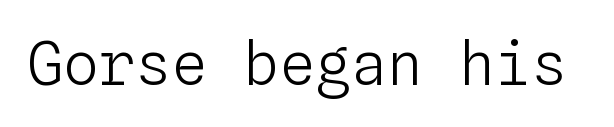
The image shows 60 px light type, upright, monospaced; set normal letter spacing, not underlined; low stroke contrast and a medium x-height.
